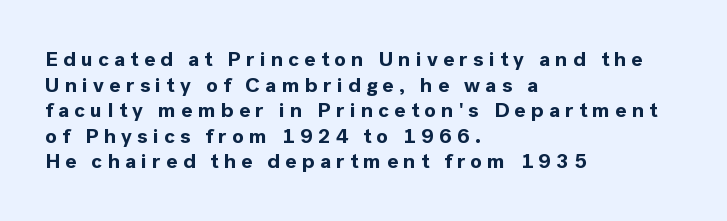
The image shows 21 px bold type, upright; set left-aligned, line spacing 1.22x, unusually wide letter spacing (+0.25 em), not underlined.
